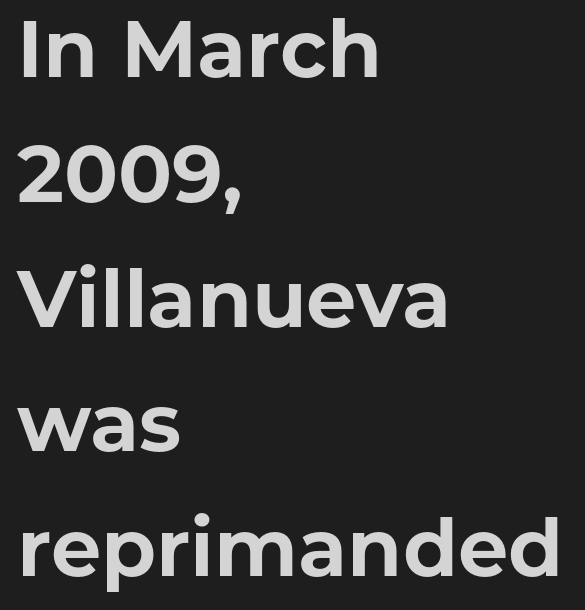
The image shows 80 px bold sans-serif type, upright; set left-aligned, normal line spacing (1.56x), normal letter spacing, not underlined; low stroke contrast and a medium x-height.
